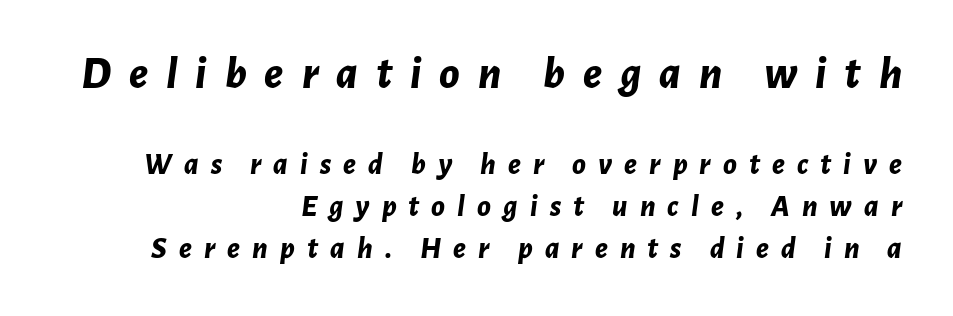
Q: Is the text bold? A: Yes.
Q: Is the text italic (slanted)? A: Yes, it leans right by about 7 degrees.
Q: Is the text underlined? A: No.
Q: How is the paragraph aligned? A: Right-aligned.
Q: Is the spacing between letters normal or unusually wide? A: Unusually wide.
Q: Is the spacing between lines tight, normal or loose? A: Normal.
Q: Which block of text is set in a larger size, the first (top) or the second (bottom)? A: The first (top) one.
Q: Width (condensed, normal, or wide)? A: Normal.
Q: Stroke contrast? A: Low.
Q: x-height? A: Medium.
Q: Monospaced? A: No.
